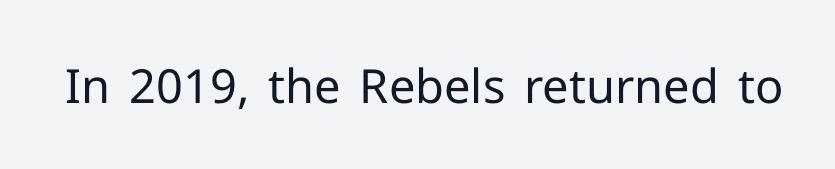
The image shows 47 px regular-weight sans-serif type, upright; set normal letter spacing, not underlined; low stroke contrast and a medium x-height.
